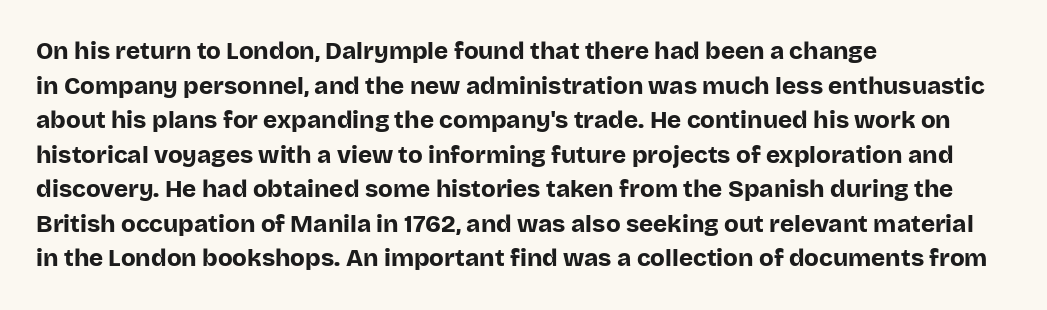
Rule under the text: the space is simply empty. Nothing unusual about the tracking: characters are spaced as the font intends. Leading: standard. This sample uses an upright cut, with every glyph sitting square on the baseline. Set as a true bold cut, around the 700 mark. Line beginnings align vertically; line endings do not.
